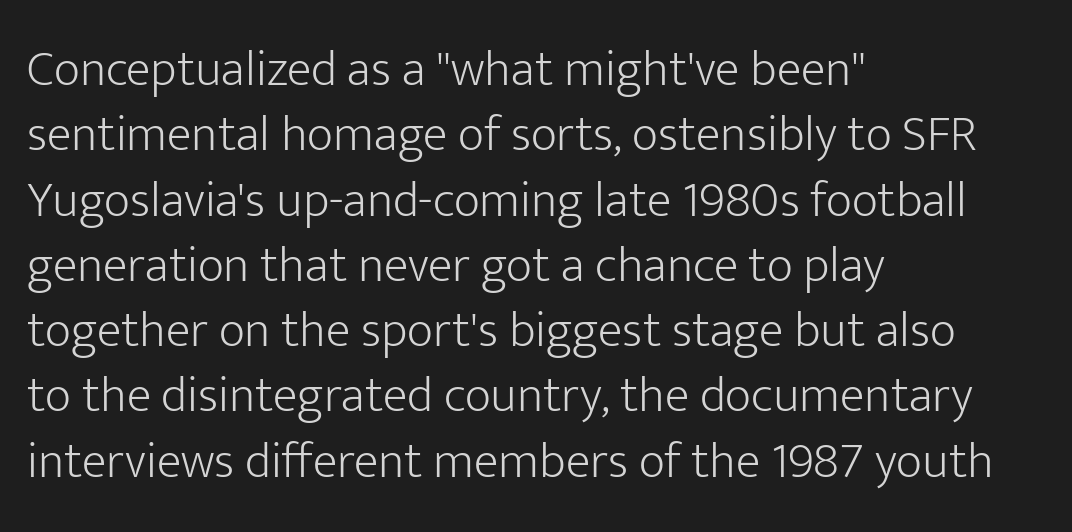
Q: Is the text bold? A: No.
Q: Is the text italic (slanted)? A: No, it is upright.
Q: Is the typeface a serif or a sans-serif typeface? A: Sans-serif.
Q: Is the text underlined? A: No.
Q: How is the paragraph aligned? A: Left-aligned.
Q: Is the spacing between letters normal or unusually wide? A: Normal.
Q: Is the spacing between lines tight, normal or loose? A: Normal.
Q: Width (condensed, normal, or wide)? A: Normal.
Q: Stroke contrast? A: Low.
Q: x-height? A: Medium.
Q: Monospaced? A: No.
